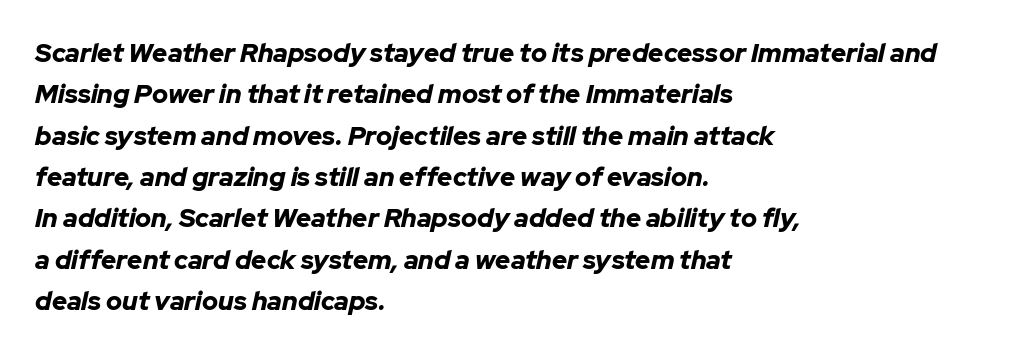
The text carries the slant typical of an italic or oblique font. Set as a true bold cut, around the 700 mark. Regarding leading, the lines here are spaced in the standard way. If you drew a ruler down the left edge, every line would touch it.
